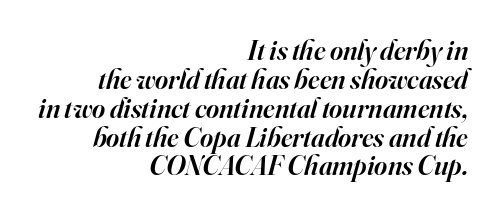
Q: Is the text bold? A: Semi-bold.
Q: Is the text italic (slanted)? A: Yes, it leans right by about 16 degrees.
Q: Is the typeface a serif or a sans-serif typeface? A: Serif.
Q: Is the text underlined? A: No.
Q: How is the paragraph aligned? A: Right-aligned.
Q: Is the spacing between letters normal or unusually wide? A: Normal.
Q: Is the spacing between lines tight, normal or loose? A: Tight.
Q: Width (condensed, normal, or wide)? A: Normal.
Q: Stroke contrast? A: High.
Q: x-height? A: Small.
Q: Monospaced? A: No.
